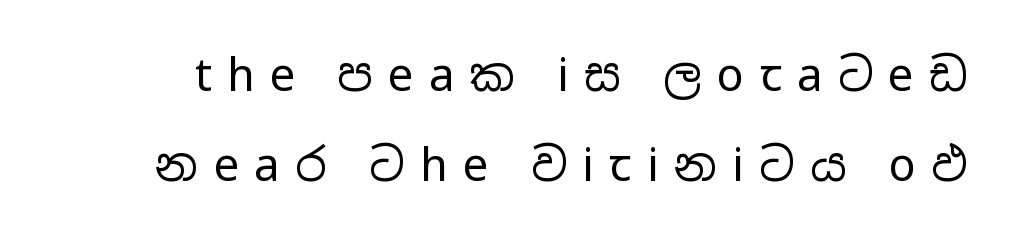
Q: Is the text bold? A: No.
Q: Is the text italic (slanted)? A: No, it is upright.
Q: Is the typeface a serif or a sans-serif typeface? A: Sans-serif.
Q: Is the text underlined? A: No.
Q: Is the spacing between letters normal or unusually wide? A: Unusually wide.
Q: Is the spacing between lines tight, normal or loose? A: Loose.
Q: Width (condensed, normal, or wide)? A: Wide.
Q: Stroke contrast? A: Low.
Q: x-height? A: Medium.
Q: Monospaced? A: No.
